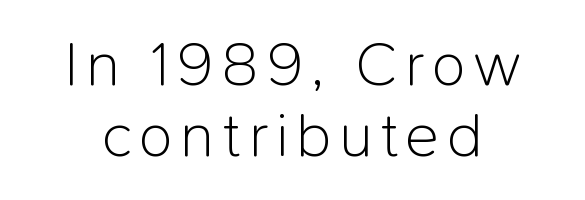
The face used here is proportionally spaced, like ordinary book or web type. Summary of vertical rhythm: compact, with narrow interline spacing. No extra ink here — the face is not bold. Is there any slant? The stems are plumb. The letters carry no serifs — their stems end cleanly without finishing strokes.
